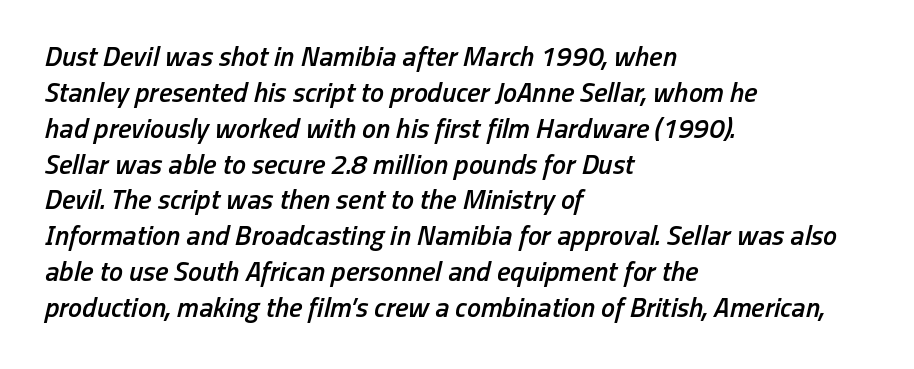
The image shows 28 px semibold, condensed type, italic (leaning right); set left-aligned, normal line spacing (1.28x), normal letter spacing, not underlined; low stroke contrast and a medium x-height.
